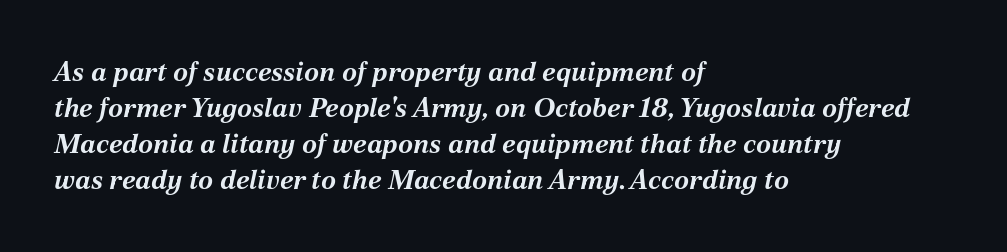
{"italic": "yes", "lean": "right", "slant_degrees": 12, "bold": "yes", "underline": "no", "align": "left", "line_spacing": "normal", "line_spacing_ratio": 1.33, "letter_spacing": "normal", "letter_spacing_em": 0.0, "glyph_px": 27}
